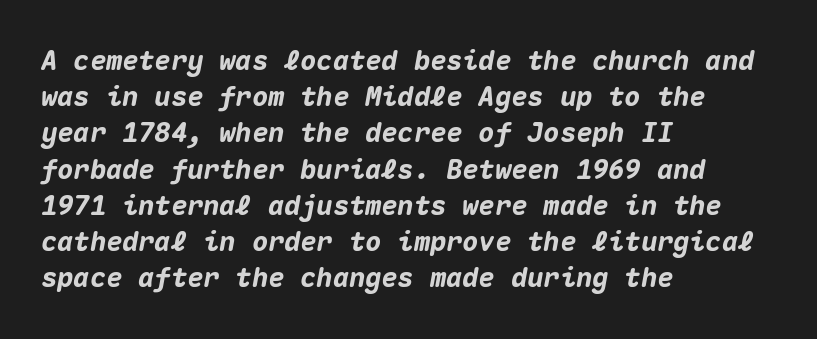
The image shows 27 px bold type, italic (leaning right); set left-aligned, normal line spacing (1.34x), normal letter spacing, not underlined.
